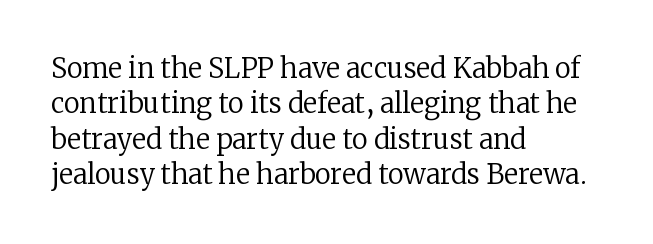
Q: Is the text bold? A: No.
Q: Is the text italic (slanted)? A: No, it is upright.
Q: Is the text underlined? A: No.
Q: How is the paragraph aligned? A: Left-aligned.
Q: Is the spacing between letters normal or unusually wide? A: Normal.
Q: Is the spacing between lines tight, normal or loose? A: Normal.
